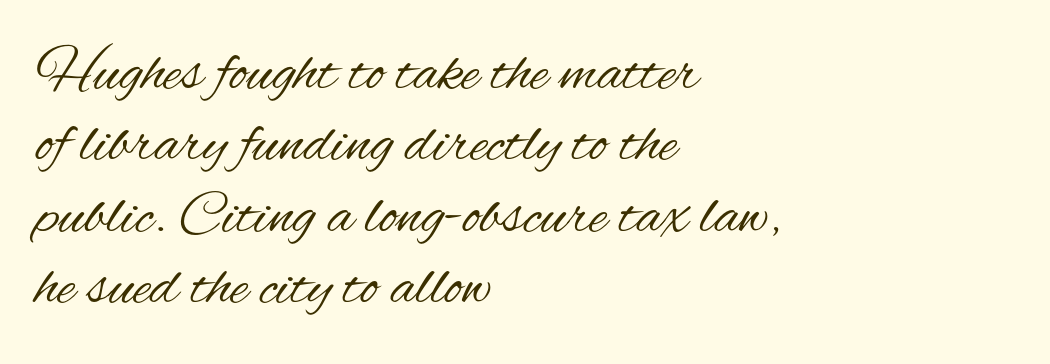
Q: Is the text bold? A: No.
Q: Is the text italic (slanted)? A: Yes.
Q: Is the typeface a serif or a sans-serif typeface? A: Sans-serif.
Q: Is the text underlined? A: No.
Q: How is the paragraph aligned? A: Left-aligned.
Q: Is the spacing between letters normal or unusually wide? A: Normal.
Q: Width (condensed, normal, or wide)? A: Condensed.
Q: Stroke contrast? A: Medium.
Q: x-height? A: Small.
Q: Monospaced? A: No.
